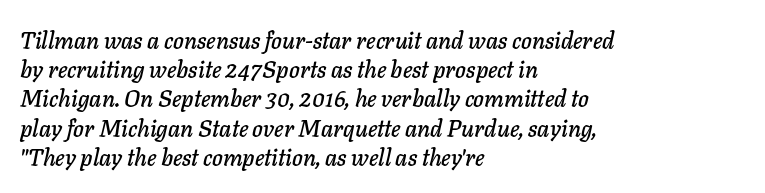
Q: Is the text italic (slanted)? A: Yes, it leans right by about 11 degrees.
Q: Is the text underlined? A: No.
Q: How is the paragraph aligned? A: Left-aligned.
Q: Is the spacing between letters normal or unusually wide? A: Normal.
Q: Is the spacing between lines tight, normal or loose? A: Normal.
